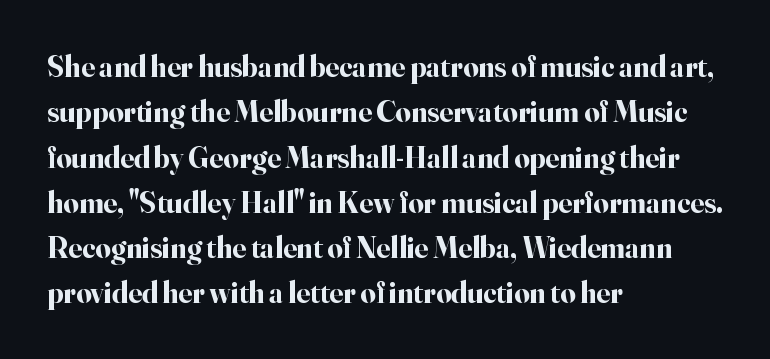
The image shows 30 px bold serif type, upright; set left-aligned, normal line spacing (1.51x), normal letter spacing, not underlined; high stroke contrast and a small x-height.
